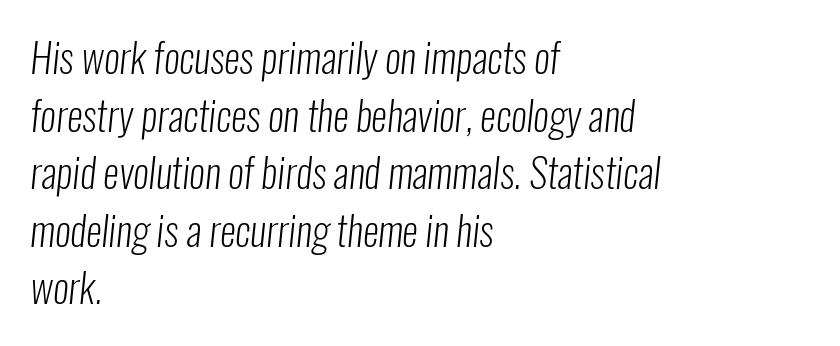
Q: Is the text bold? A: No.
Q: Is the typeface a serif or a sans-serif typeface? A: Sans-serif.
Q: Is the text underlined? A: No.
Q: How is the paragraph aligned? A: Left-aligned.
Q: Is the spacing between letters normal or unusually wide? A: Normal.
Q: Is the spacing between lines tight, normal or loose? A: Normal.
Q: Width (condensed, normal, or wide)? A: Condensed.
Q: Stroke contrast? A: Low.
Q: x-height? A: Medium.
Q: Monospaced? A: No.
